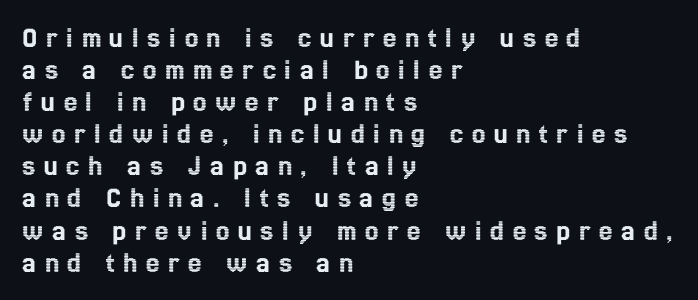
Q: Is the text italic (slanted)? A: No, it is upright.
Q: Is the text underlined? A: No.
Q: How is the paragraph aligned? A: Left-aligned.
Q: Is the spacing between letters normal or unusually wide? A: Unusually wide.
Q: Is the spacing between lines tight, normal or loose? A: Tight.
Q: Width (condensed, normal, or wide)? A: Condensed.
Q: x-height? A: Medium.
Q: Monospaced? A: No.
